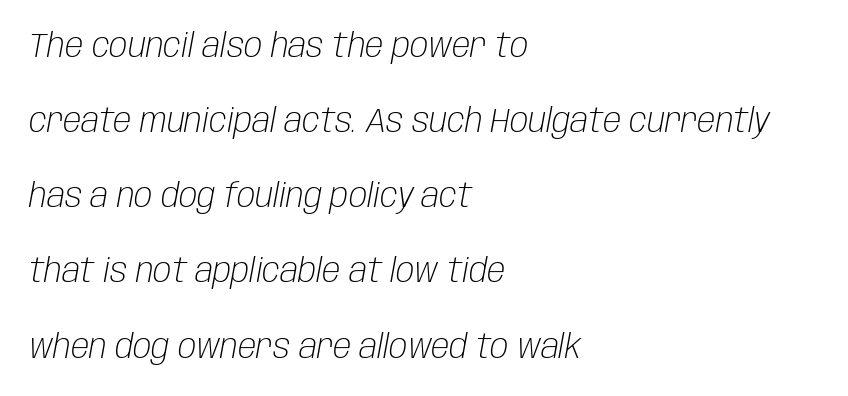
Q: Is the text bold? A: No.
Q: Is the text italic (slanted)? A: Yes, it leans right by about 10 degrees.
Q: Is the text underlined? A: No.
Q: How is the paragraph aligned? A: Left-aligned.
Q: Is the spacing between letters normal or unusually wide? A: Normal.
Q: Is the spacing between lines tight, normal or loose? A: Loose.
Q: Width (condensed, normal, or wide)? A: Condensed.
Q: Stroke contrast? A: Low.
Q: x-height? A: Large.
Q: Monospaced? A: No.
